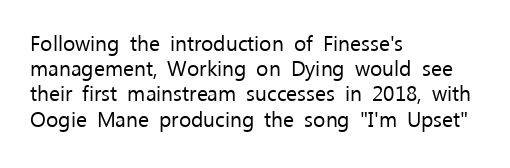
The image shows 21 px text type, upright; set left-aligned, line spacing 1.2x, normal letter spacing, not underlined.
